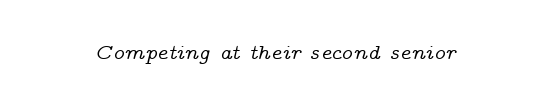
Q: Is the text italic (slanted)? A: Yes, it leans right by about 14 degrees.
Q: Is the text underlined? A: No.
Q: Is the spacing between letters normal or unusually wide? A: Normal.
